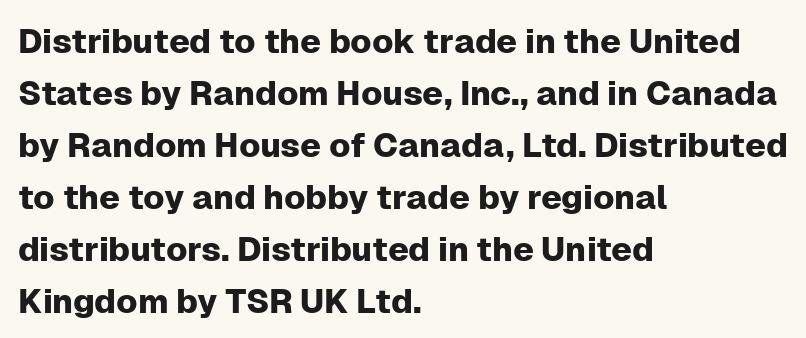
The image shows 34 px sans-serif type, upright; set left-aligned, normal line spacing (1.53x), normal letter spacing, not underlined; low stroke contrast and a medium x-height.
